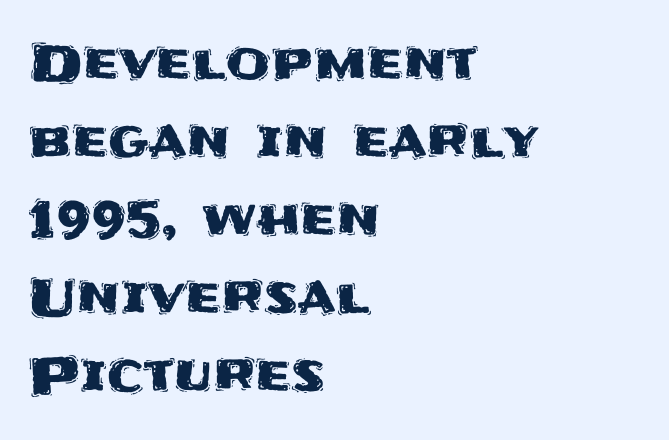
The image shows 51 px sans-serif type, upright; set left-aligned, normal line spacing (1.53x), normal letter spacing, not underlined; medium stroke contrast and a large x-height.
